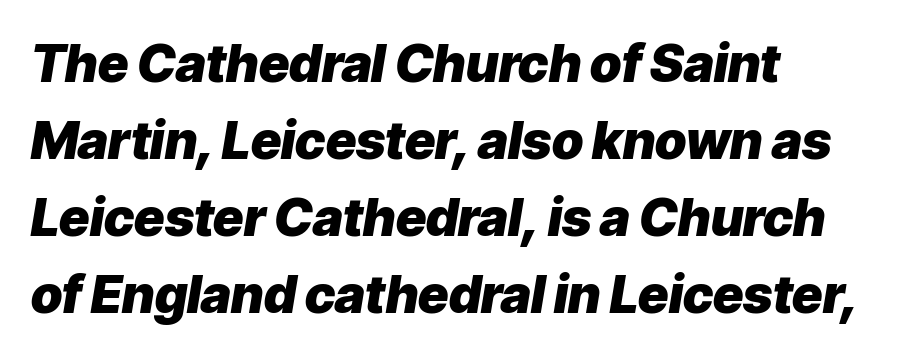
{"italic": "yes", "lean": "right", "slant_degrees": 9, "bold": "yes", "weight": "heavy", "width": "normal", "stroke_contrast": "low", "x_height": "medium", "monospaced": "no", "underline": "no", "align": "left", "line_spacing": "normal", "line_spacing_ratio": 1.48, "letter_spacing": "normal", "letter_spacing_em": 0.0, "glyph_px": 52}
